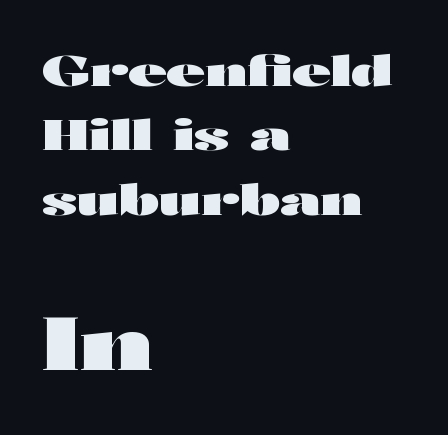
Is the lower block the larger one? Yes — the lower block carries the bigger type. The paragraph shown leans on its left margin. The passage shown has conventional tracking throughout.
